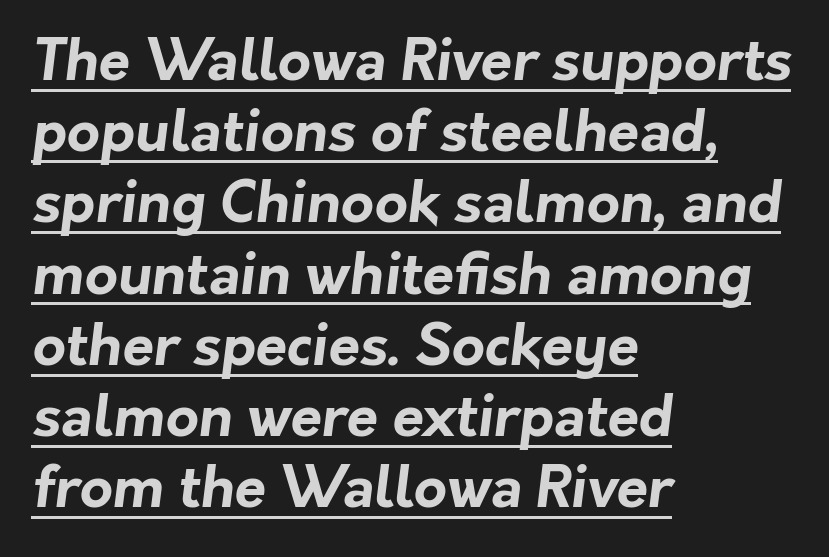
Short note: letters normally spaced. A normal amount of white space separates one row of letters from the next. Classification — sans serif. The lines in this sample share a left origin and differ only in where they stop.
